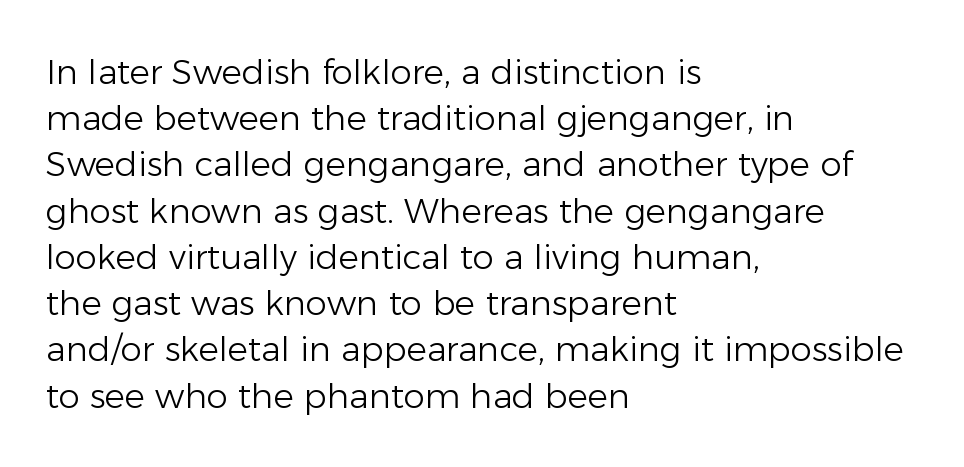
Q: Is the text bold? A: No.
Q: Is the text italic (slanted)? A: No, it is upright.
Q: Is the typeface a serif or a sans-serif typeface? A: Sans-serif.
Q: Is the text underlined? A: No.
Q: How is the paragraph aligned? A: Left-aligned.
Q: Is the spacing between letters normal or unusually wide? A: Normal.
Q: Is the spacing between lines tight, normal or loose? A: Normal.
Q: Width (condensed, normal, or wide)? A: Normal.
Q: Stroke contrast? A: Low.
Q: x-height? A: Medium.
Q: Monospaced? A: No.
